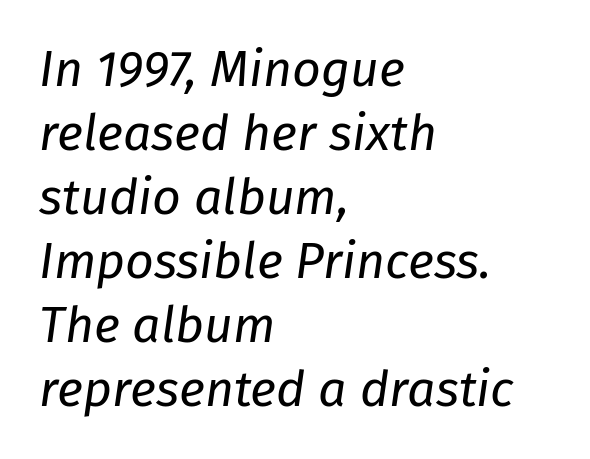
{"italic": "yes", "lean": "right", "slant_degrees": 8, "bold": "no", "weight": "regular", "width": "normal", "stroke_contrast": "low", "x_height": "medium", "monospaced": "no", "underline": "no", "align": "left", "line_spacing": "normal", "line_spacing_ratio": 1.28, "letter_spacing": "normal", "letter_spacing_em": 0.0, "glyph_px": 50}
